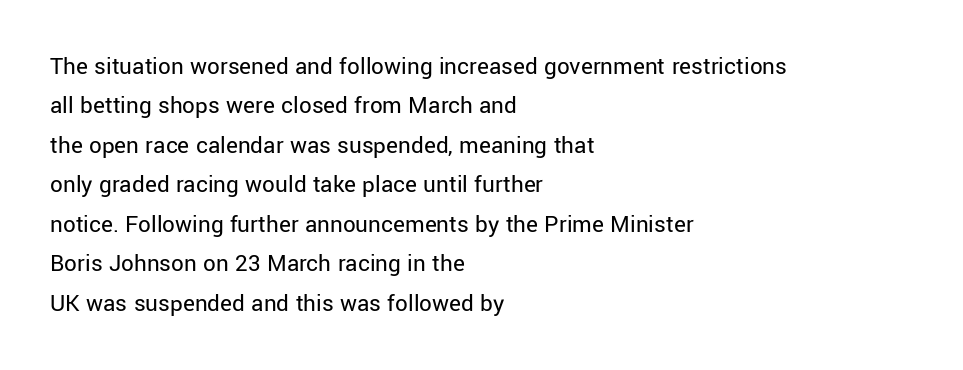
{"italic": "no", "bold": "no", "underline": "no", "align": "left", "line_spacing": "normal", "line_spacing_ratio": 1.58, "letter_spacing": "normal", "letter_spacing_em": 0.0, "glyph_px": 25}
